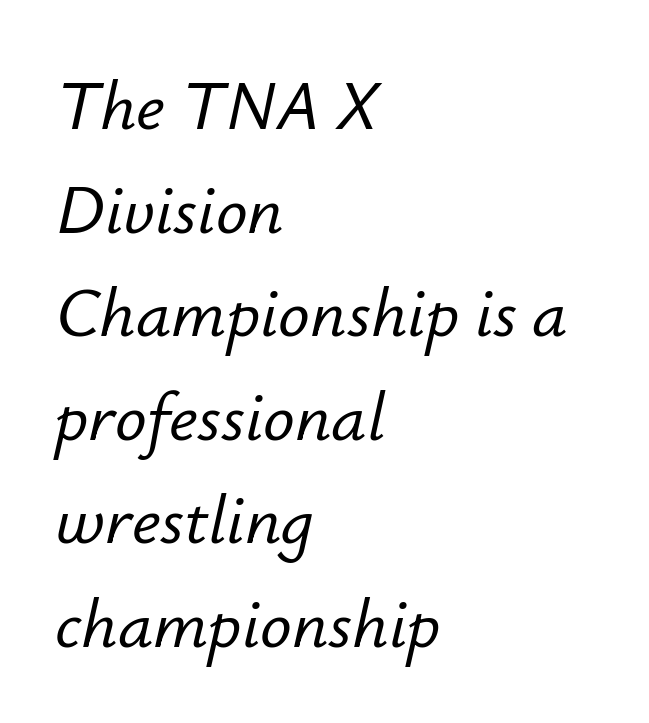
{"italic": "yes", "lean": "right", "slant_degrees": 12, "width": "normal", "stroke_contrast": "low", "x_height": "small", "monospaced": "no", "underline": "no", "align": "left", "line_spacing": "normal", "line_spacing_ratio": 1.48, "letter_spacing": "normal", "letter_spacing_em": 0.0, "glyph_px": 70}
